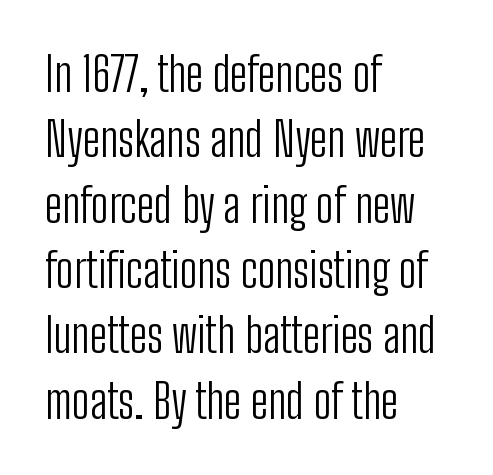
The lines are quadded left. The baseline area is clear. You can tell it's not italic because the verticals are truly vertical. Letter spacing: default. Font category for this specimen: sans-serif. The passage shown is typed in a proportional face where columns would drift.
